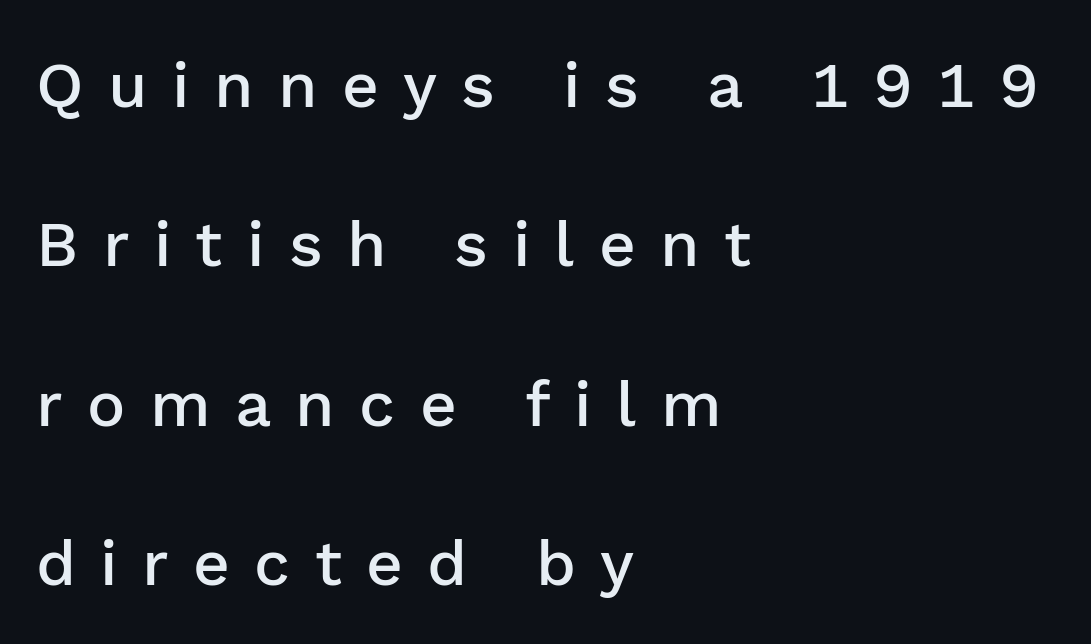
The image shows 64 px semibold sans-serif type, upright; set left-aligned, loose line spacing (2.49x), unusually wide letter spacing (+0.38 em), not underlined; low stroke contrast and a medium x-height.
